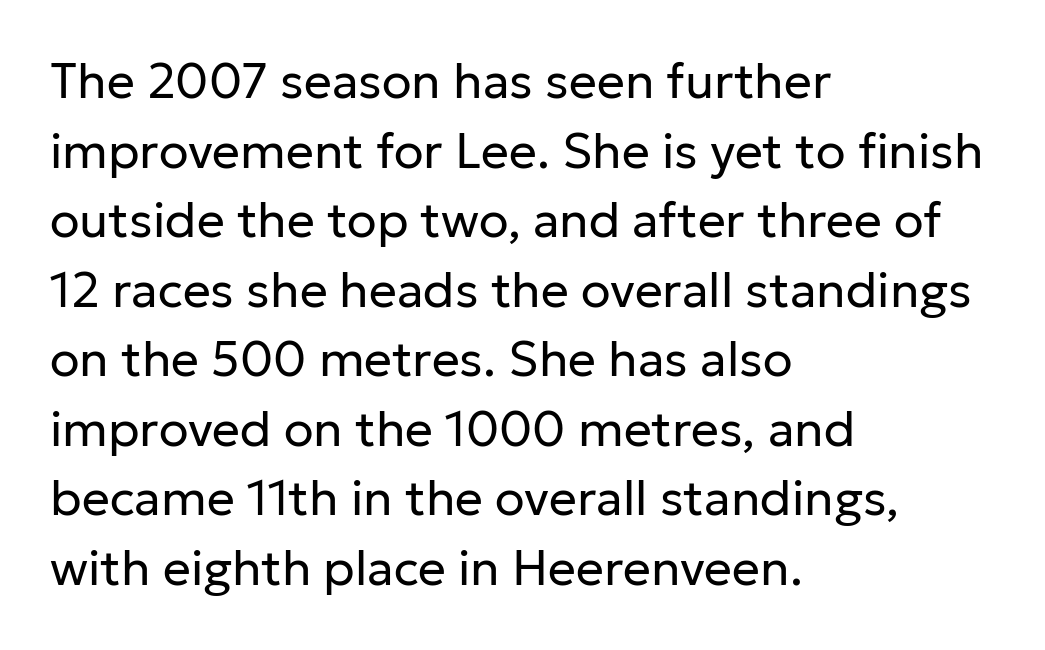
The strokes are not fattened; the text isn't bold. The rows are spaced the way most documents space them. Glyph-to-glyph distance matches everyday printed text. Does the copy run flush right? No — it runs flush left. I'd call this a sans setting — the letters go barefoot. Think of a printed novel: that variable character pitch is what you see here.
